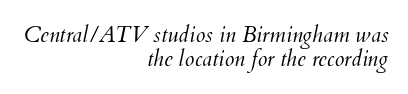
Q: Is the text bold? A: No.
Q: Is the text italic (slanted)? A: Yes, it leans right by about 12 degrees.
Q: Is the text underlined? A: No.
Q: How is the paragraph aligned? A: Right-aligned.
Q: Is the spacing between letters normal or unusually wide? A: Normal.
Q: Is the spacing between lines tight, normal or loose? A: Tight.
